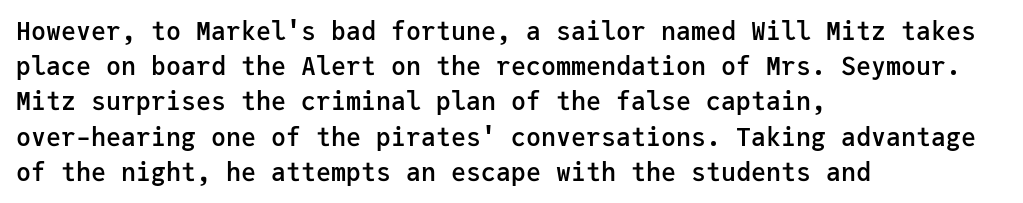
The image shows 25 px text type, upright; set left-aligned, normal line spacing (1.41x), normal letter spacing, not underlined.
